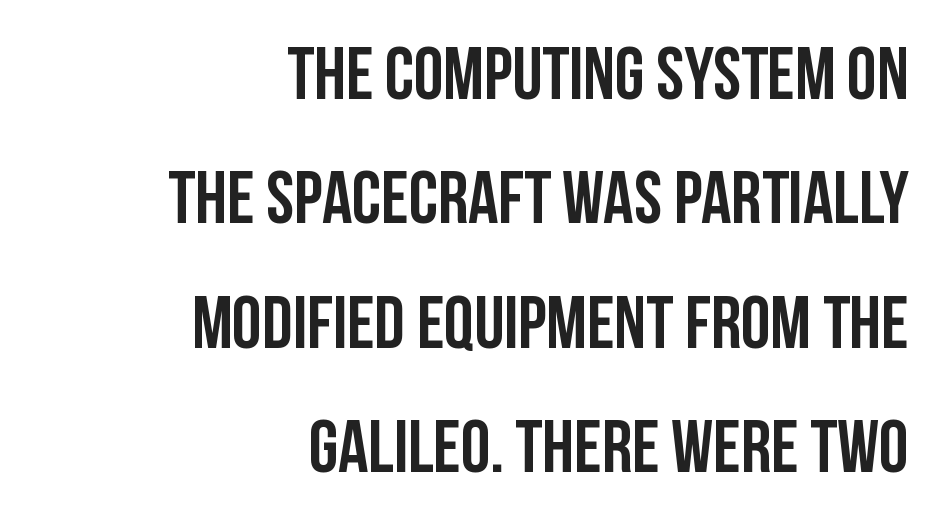
Leftover space on each line is placed entirely before the opening word. Varying glyph widths throughout — classic text-font behaviour. A sans-serif font was chosen for this passage. Has an underline been added? It has not.
